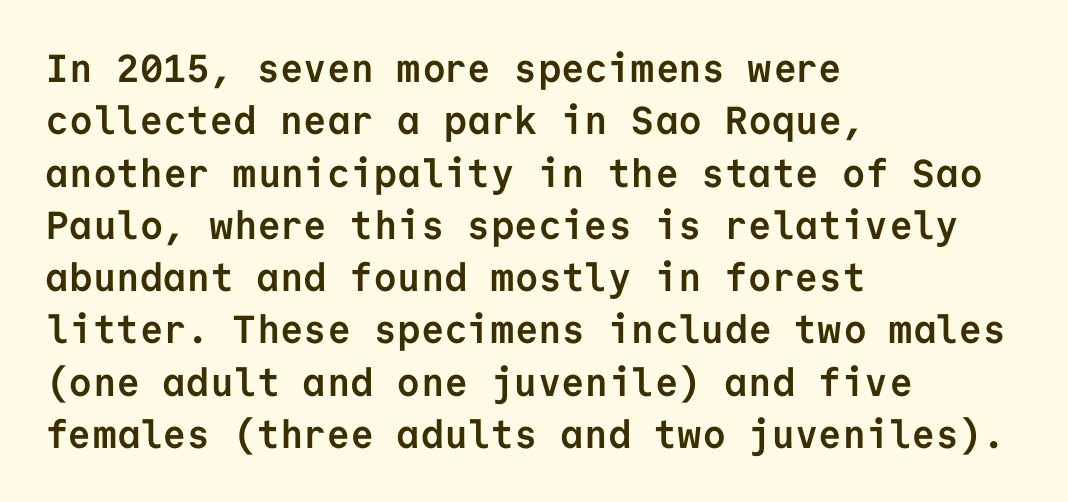
The image shows 39 px semibold sans-serif type, upright, monospaced; set left-aligned, normal line spacing (1.34x), normal letter spacing, not underlined; low stroke contrast and a medium x-height.
